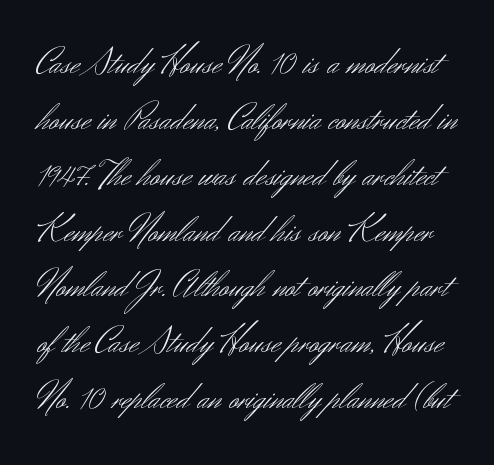
The image shows 38 px light sans-serif type; set normal line spacing (1.47x), normal letter spacing, not underlined; medium stroke contrast and a small x-height.
